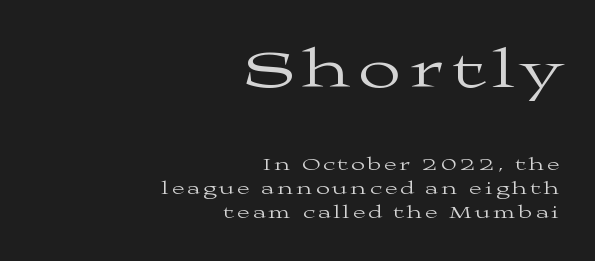
The image shows 55 px regular-weight, wide serif type, upright; set right-aligned, normal line spacing (1.33x), not underlined; the first (top) block is 3.06x larger; medium stroke contrast and a medium x-height.
